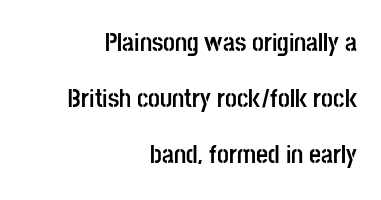
Q: Is the text bold? A: Yes.
Q: Is the text italic (slanted)? A: No, it is upright.
Q: Is the text underlined? A: No.
Q: How is the paragraph aligned? A: Right-aligned.
Q: Is the spacing between letters normal or unusually wide? A: Normal.
Q: Is the spacing between lines tight, normal or loose? A: Loose.
